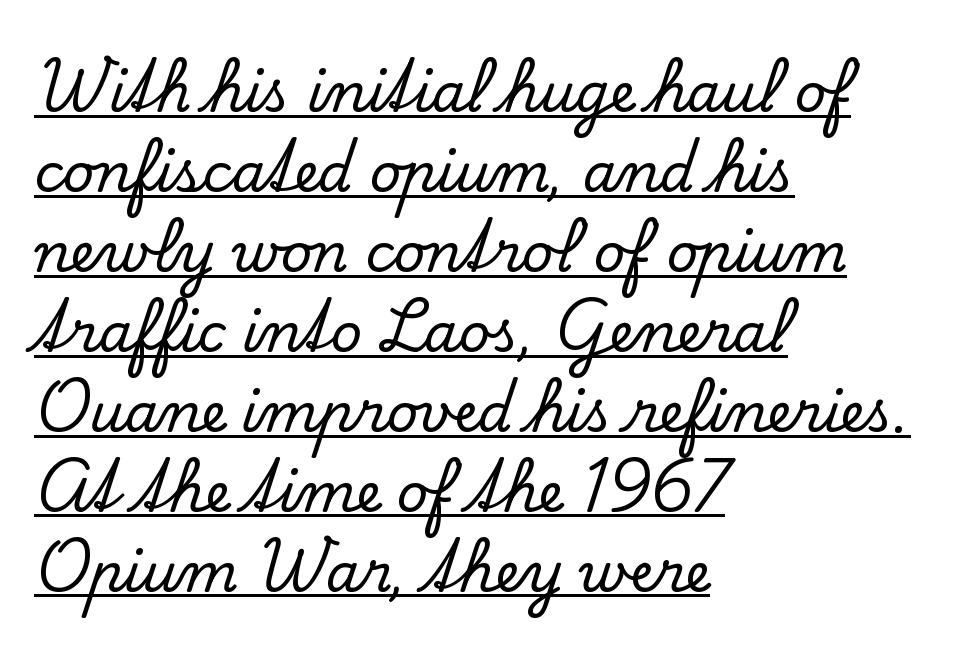
The image shows 54 px serif type; set left-aligned, normal line spacing (1.48x), normal letter spacing, underlined; low stroke contrast and a small x-height.
